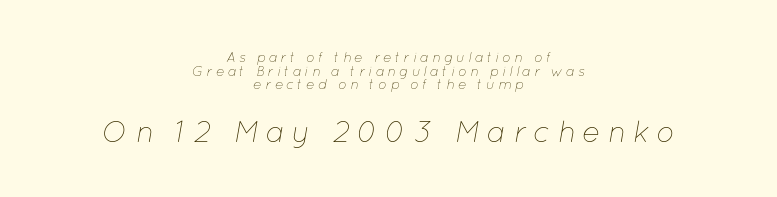
Q: Is the text bold? A: No.
Q: Is the text italic (slanted)? A: Yes, it leans right by about 12 degrees.
Q: Is the text underlined? A: No.
Q: How is the paragraph aligned? A: Centered.
Q: Is the spacing between letters normal or unusually wide? A: Unusually wide.
Q: Is the spacing between lines tight, normal or loose? A: Tight.
Q: Which block of text is set in a larger size, the first (top) or the second (bottom)? A: The second (bottom) one.
Q: Width (condensed, normal, or wide)? A: Normal.
Q: Stroke contrast? A: Low.
Q: x-height? A: Medium.
Q: Monospaced? A: No.
